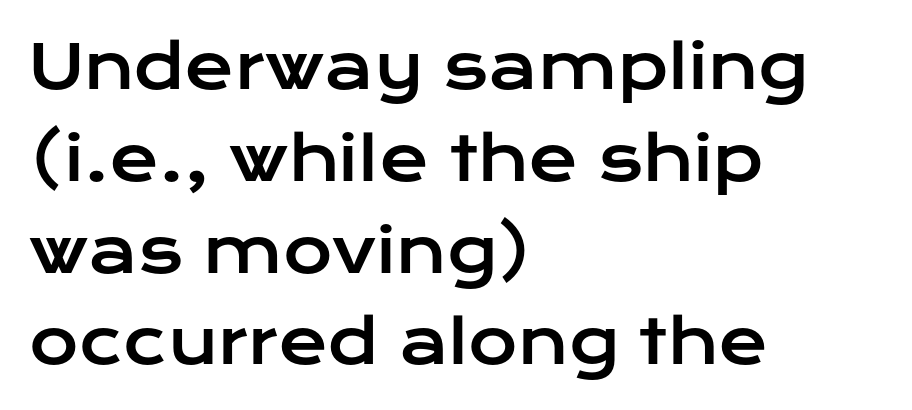
Q: Is the text italic (slanted)? A: No, it is upright.
Q: Is the typeface a serif or a sans-serif typeface? A: Sans-serif.
Q: Is the text underlined? A: No.
Q: How is the paragraph aligned? A: Left-aligned.
Q: Is the spacing between letters normal or unusually wide? A: Normal.
Q: Is the spacing between lines tight, normal or loose? A: Normal.
Q: Width (condensed, normal, or wide)? A: Wide.
Q: Stroke contrast? A: Low.
Q: x-height? A: Medium.
Q: Monospaced? A: No.
